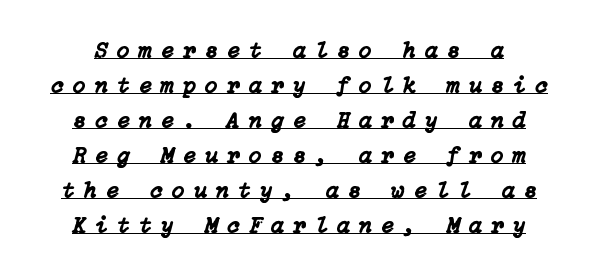
Glance below the letters and you will spot a drawn line. Rows of type keep a routine distance in the vertical direction. Between one letter and the next there's a generous, obvious gap. Quick note: italic.
